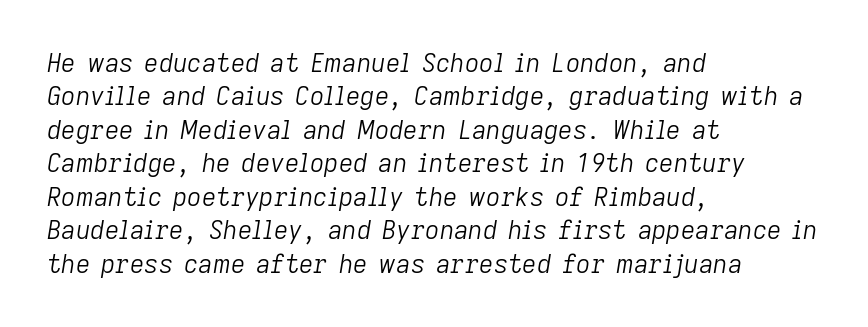
{"italic": "yes", "lean": "right", "slant_degrees": 9, "bold": "no", "underline": "no", "align": "left", "line_spacing": "normal", "line_spacing_ratio": 1.34, "letter_spacing": "normal", "letter_spacing_em": 0.0, "glyph_px": 25}
